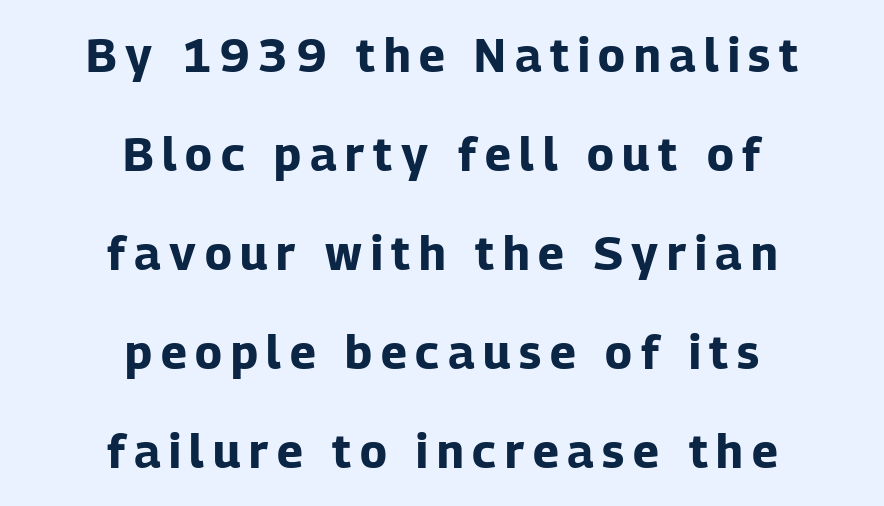
Varying glyph widths throughout — classic text-font behaviour. The lines are quadded center. Rule under the text: the space is simply empty. Posture: straight, roman, zero tilt. No feet cap the strokes, marking this as sans-serif type. A dark, heavy texture on the line: the type is bold.
